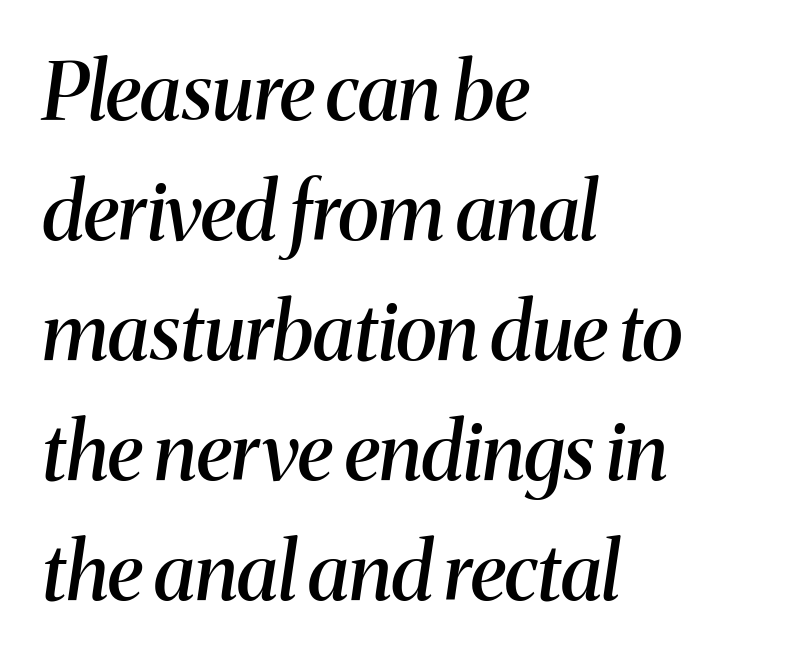
The image shows 79 px semibold serif type, italic (leaning right); set left-aligned, normal line spacing (1.52x), normal letter spacing, not underlined; medium stroke contrast and a medium x-height.
